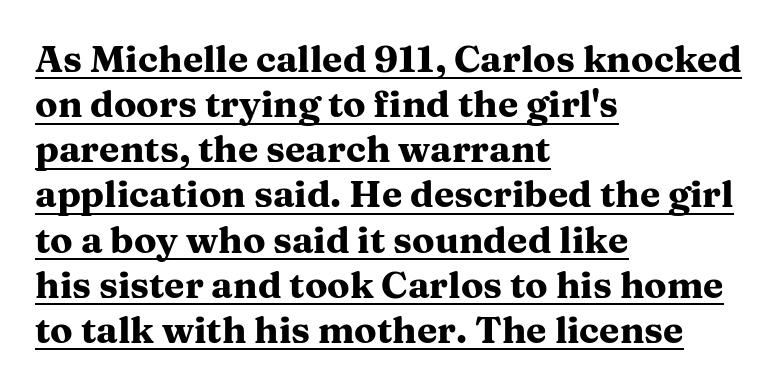
Q: Is the text bold? A: Yes.
Q: Is the text italic (slanted)? A: No, it is upright.
Q: Is the typeface a serif or a sans-serif typeface? A: Serif.
Q: Is the text underlined? A: Yes.
Q: How is the paragraph aligned? A: Left-aligned.
Q: Is the spacing between letters normal or unusually wide? A: Normal.
Q: Width (condensed, normal, or wide)? A: Wide.
Q: Stroke contrast? A: Medium.
Q: x-height? A: Medium.
Q: Monospaced? A: No.
